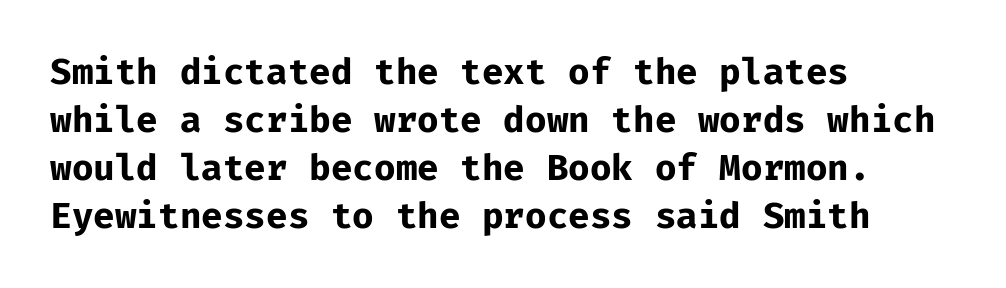
The image shows 36 px bold sans-serif type, upright, monospaced; set left-aligned, normal line spacing (1.33x), normal letter spacing, not underlined; low stroke contrast and a medium x-height.
